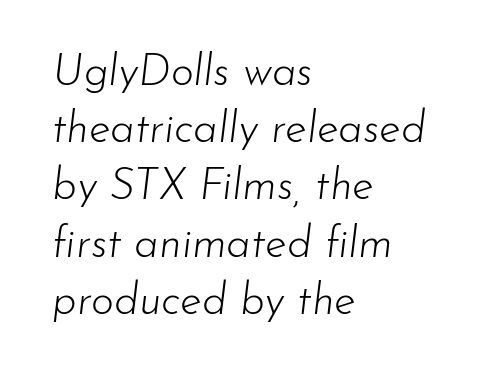
The image shows 44 px light type, italic (leaning right); set left-aligned, normal line spacing (1.3x), normal letter spacing, not underlined; low stroke contrast and a small x-height.
